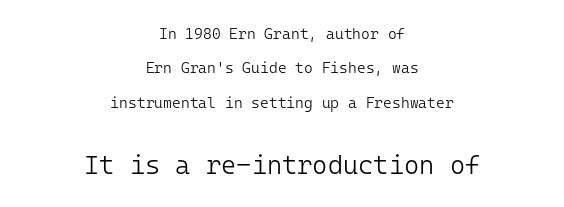
The image shows 26 px text type, upright; set centered, loose line spacing (2.3x), normal letter spacing, not underlined; the second (bottom) block is 1.73x larger.
